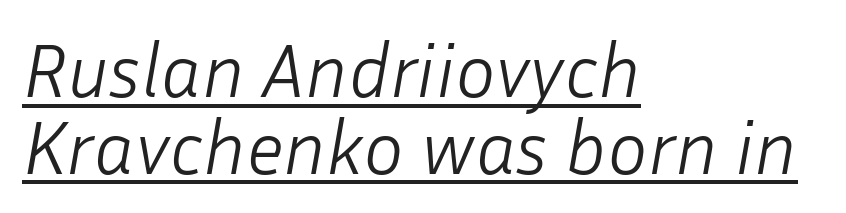
The image shows 76 px light type, italic (leaning right); set left-aligned, tight line spacing (1.01x), normal letter spacing, underlined; low stroke contrast and a medium x-height.
